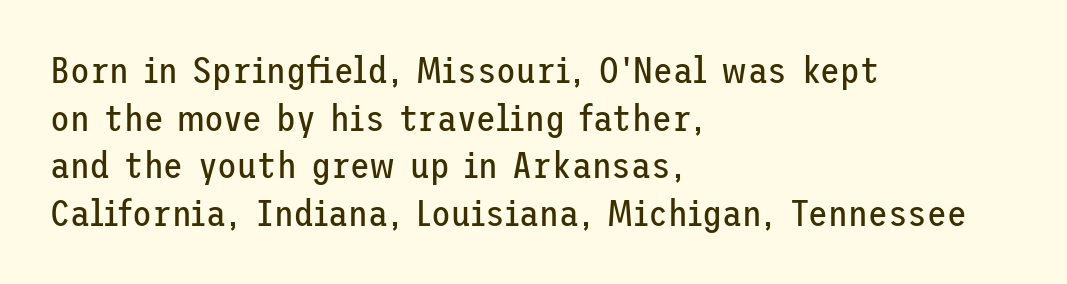
{"serif": "no", "italic": "no", "bold": "no", "weight": "regular", "width": "normal", "stroke_contrast": "low", "x_height": "medium", "underline": "no", "align": "left", "line_spacing": "normal", "line_spacing_ratio": 1.32, "letter_spacing": "normal", "letter_spacing_em": 0.0, "glyph_px": 36}
